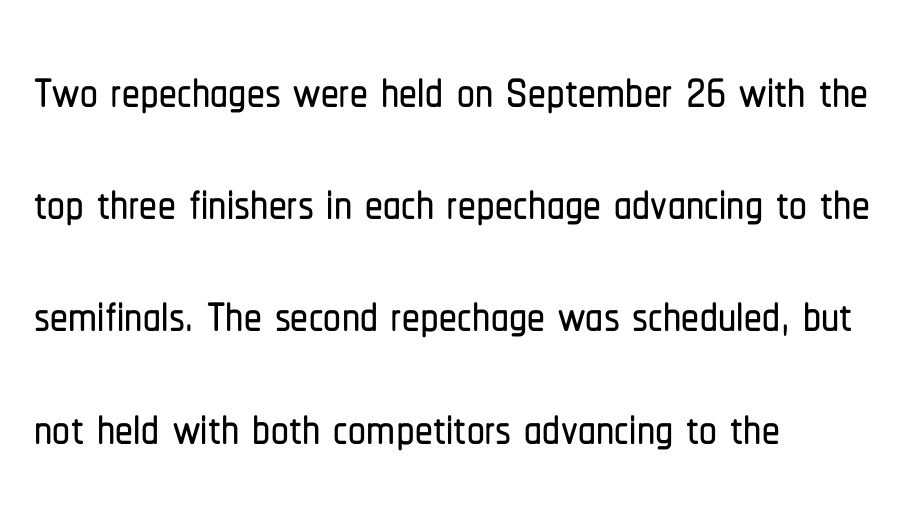
The image shows 71 px condensed sans-serif type, upright; set left-aligned, normal line spacing (1.58x), normal letter spacing, not underlined; low stroke contrast and a medium x-height.
